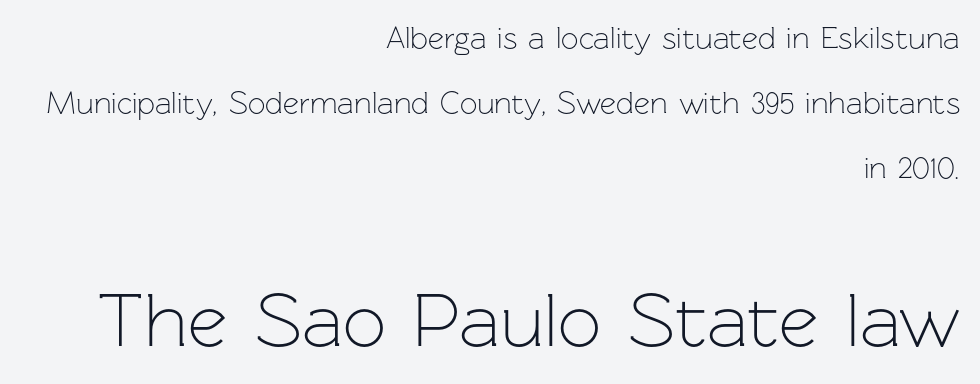
The image shows 77 px light sans-serif type, upright; set right-aligned, loose line spacing (2.1x), normal letter spacing, not underlined; the second (bottom) block is 2.48x larger; low stroke contrast and a medium x-height.
